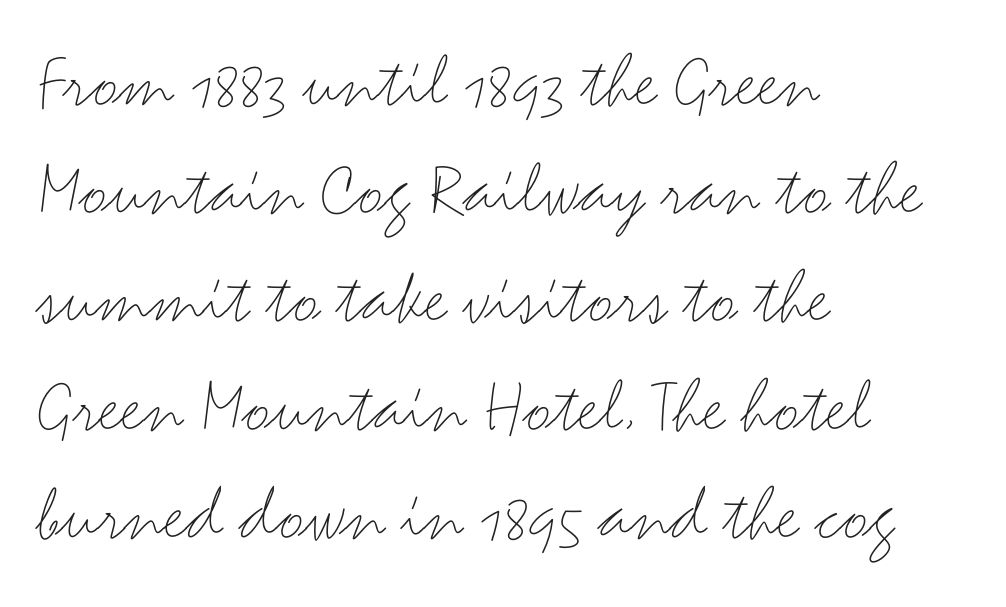
The image shows 79 px thin, wide sans-serif type; set left-aligned, normal line spacing (1.37x), normal letter spacing, not underlined; medium stroke contrast and a small x-height.
